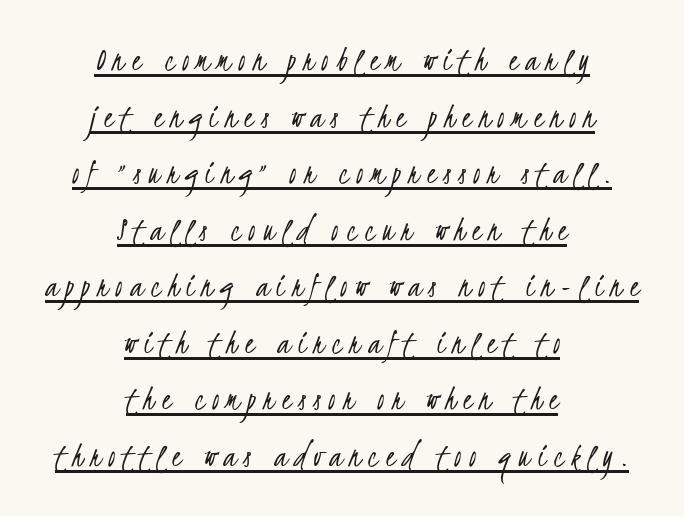
{"serif": "no", "bold": "no", "weight": "light", "width": "condensed", "stroke_contrast": "low", "x_height": "small", "monospaced": "no", "underline": "yes", "align": "center", "line_spacing": "normal", "line_spacing_ratio": 1.57, "letter_spacing": "wide", "letter_spacing_em": 0.21, "glyph_px": 36}
